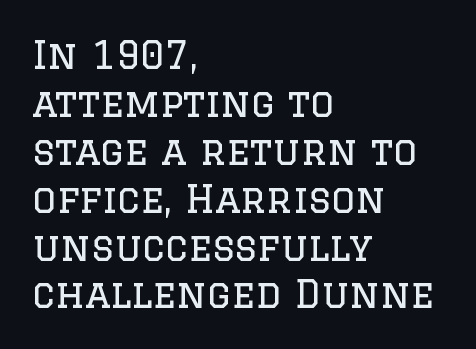
The rendering uses natural spacing where letterforms have individual widths. The tracking reads as untouched default to a designer's eye. The rendering anchors every line to the left-hand side. Every stem runs plumb, perpendicular to the baseline. The passage shown is not bold in any degree. Words float on clear page, feet unadorned.
